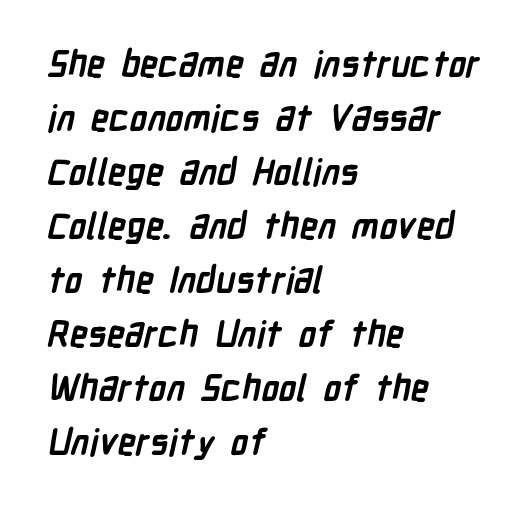
Q: Is the text bold? A: Yes.
Q: Is the typeface a serif or a sans-serif typeface? A: Sans-serif.
Q: Is the text underlined? A: No.
Q: How is the paragraph aligned? A: Left-aligned.
Q: Is the spacing between letters normal or unusually wide? A: Normal.
Q: Is the spacing between lines tight, normal or loose? A: Normal.
Q: Width (condensed, normal, or wide)? A: Condensed.
Q: Stroke contrast? A: Low.
Q: x-height? A: Medium.
Q: Monospaced? A: No.
